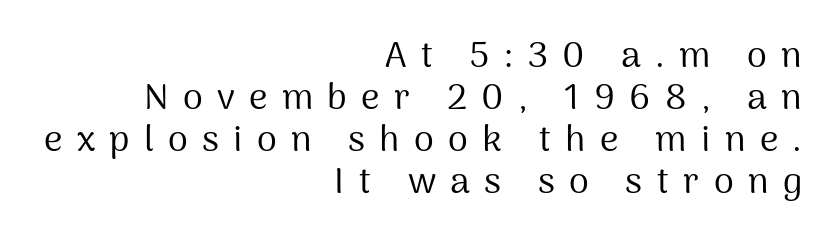
The image shows 36 px regular-weight sans-serif type, upright; set right-aligned, line spacing 1.17x, unusually wide letter spacing (+0.4 em), not underlined; medium stroke contrast and a medium x-height.
